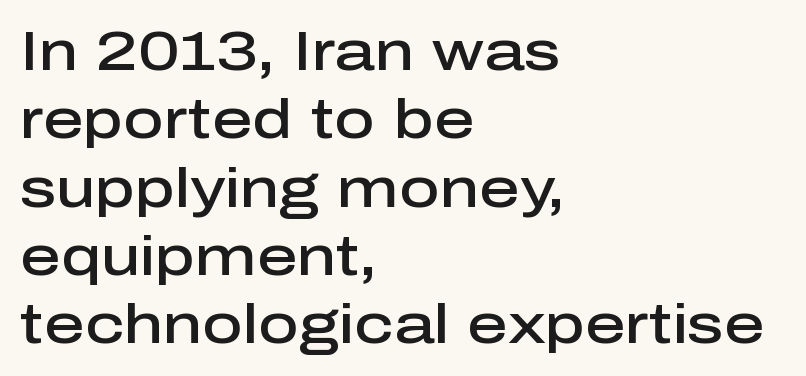
{"serif": "no", "italic": "no", "bold": "semi", "weight": "semibold", "width": "normal", "stroke_contrast": "low", "x_height": "medium", "monospaced": "no", "underline": "no", "align": "left", "line_spacing_ratio": 1.22, "letter_spacing": "normal", "letter_spacing_em": 0.0, "glyph_px": 56}
